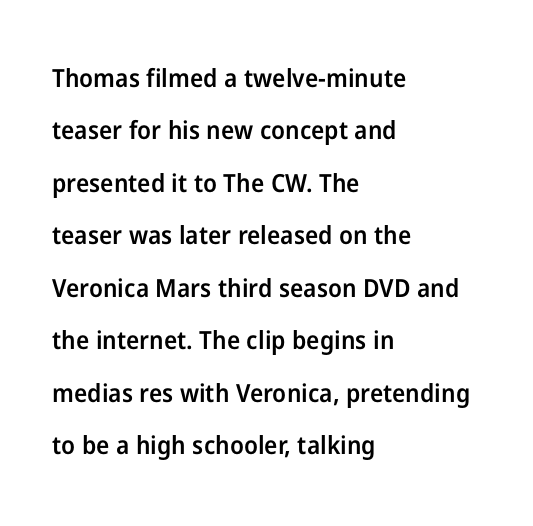
{"italic": "no", "bold": "semi", "underline": "no", "align": "left", "line_spacing": "loose", "line_spacing_ratio": 2.1, "letter_spacing": "normal", "letter_spacing_em": 0.0, "glyph_px": 25}
